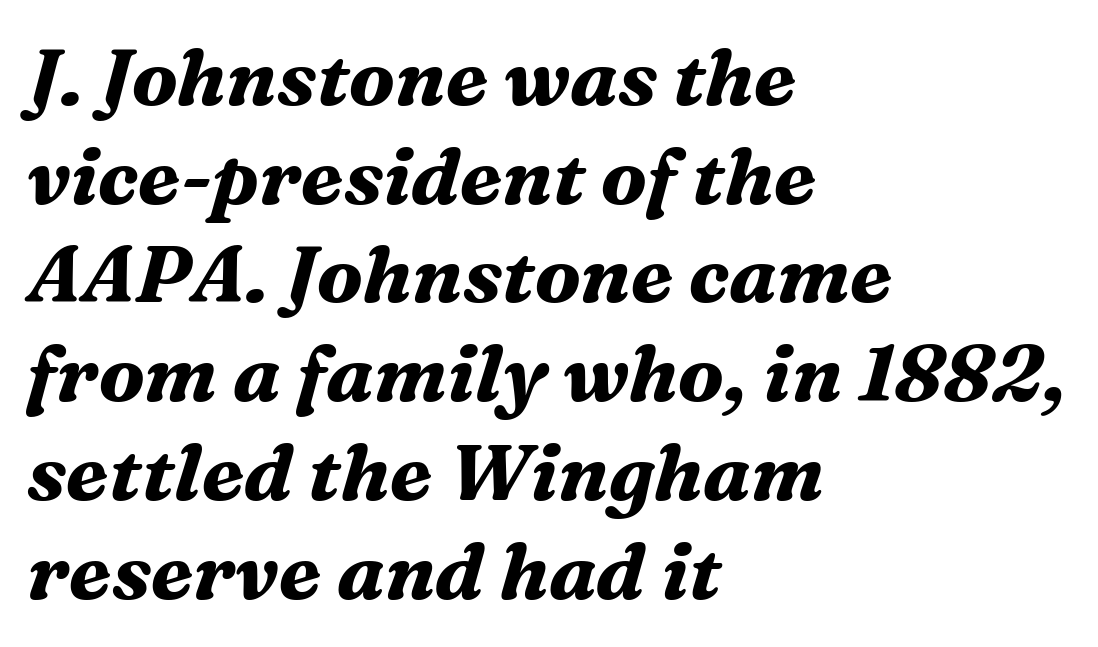
The letters advance in unequal steps, a hallmark of proportional type. Posture: slanted. Descenders hang freely into open space. Plenty of ink on the page — the face is bold. Tracking here is standard; glyphs follow each other at the usual distance. The font family rendered here belongs to the serif group.
